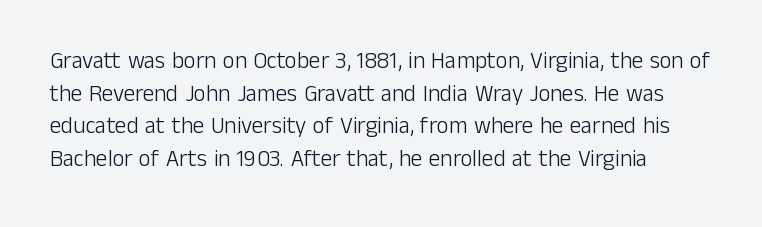
This reads as an unemphasized weight, regular at the heaviest. Honestly, there is no underline to notice here at all. The type is set solid horizontally, with unmodified tracking. If you measured baseline to baseline, you'd find a middling distance.
